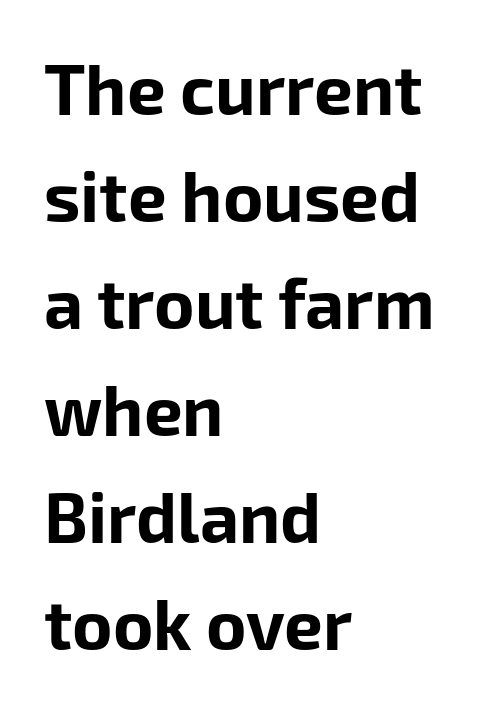
The specimen reads as upright at a glance. Where is the straight margin? On the left. The space beneath each line is pristine and unruled. Vertically, the passage feels balanced, rows spaced as you'd expect.
